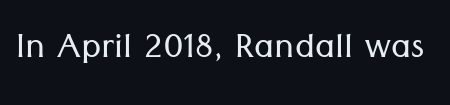
The letters advance in unequal steps, a hallmark of proportional type. Weight: regular or lighter. To sum up the face: it is a sans, with no serifs. Honestly, the letter spacing is just normal — you wouldn't notice it.
